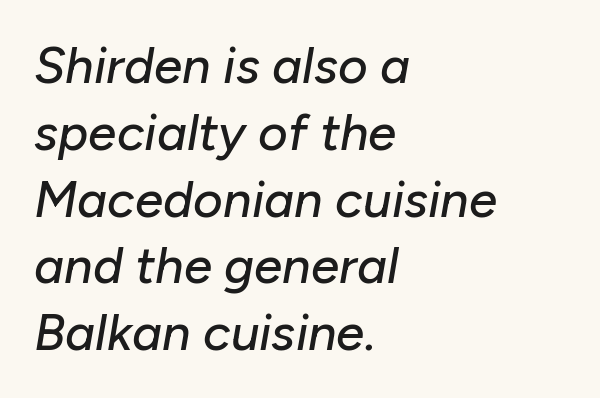
Q: Is the text italic (slanted)? A: Yes, it leans right by about 10 degrees.
Q: Is the text underlined? A: No.
Q: How is the paragraph aligned? A: Left-aligned.
Q: Is the spacing between letters normal or unusually wide? A: Normal.
Q: Is the spacing between lines tight, normal or loose? A: Normal.
Q: Width (condensed, normal, or wide)? A: Normal.
Q: Stroke contrast? A: Low.
Q: x-height? A: Medium.
Q: Monospaced? A: No.
